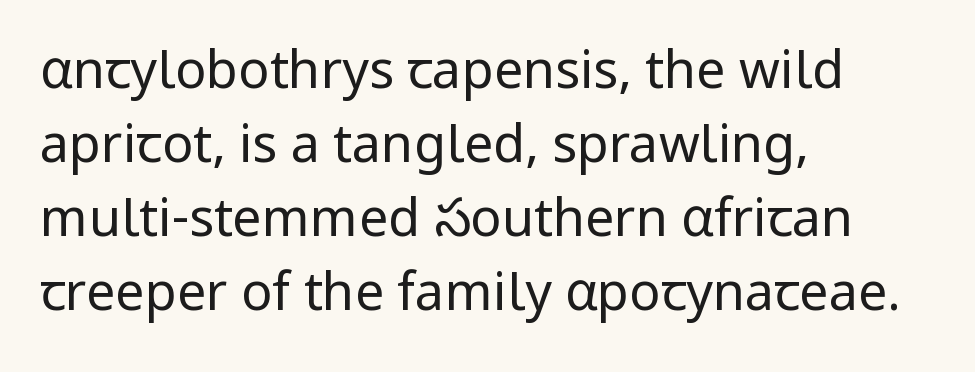
These lines are rendered in a variable-pitch font. In terms of leading, this rendering sits right in the middle. Beneath every word, the page is bare. In terms of posture, this sample is upright. Typographically, this falls in the sans-serif category.
